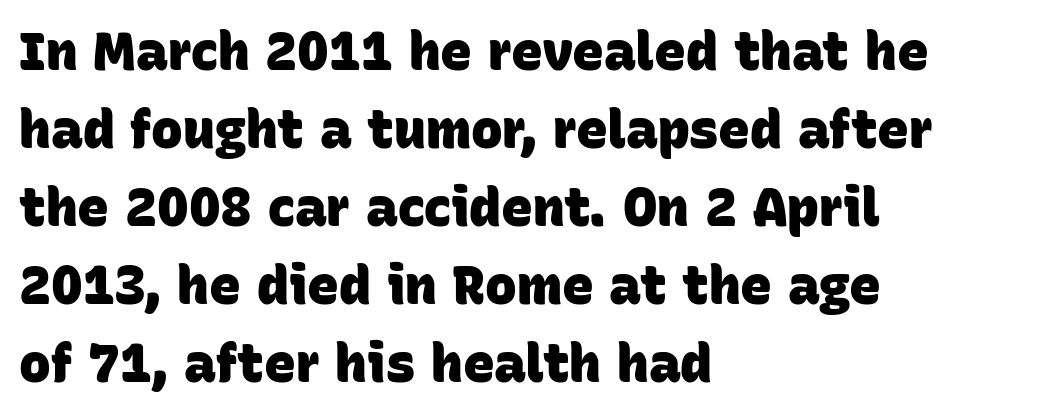
The image shows 53 px heavy sans-serif type; set left-aligned, normal line spacing (1.47x), normal letter spacing, not underlined; low stroke contrast and a large x-height.
